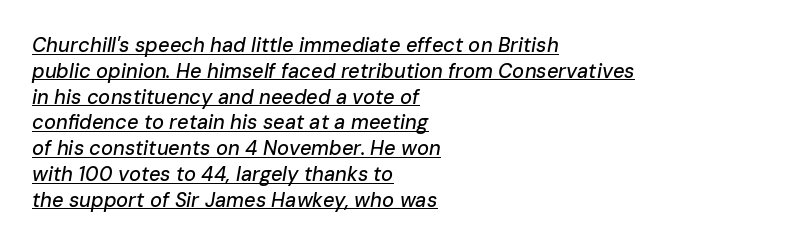
{"italic": "yes", "lean": "right", "slant_degrees": 10, "underline": "yes", "align": "left", "line_spacing": "normal", "line_spacing_ratio": 1.29, "letter_spacing": "normal", "letter_spacing_em": 0.0, "glyph_px": 20}
